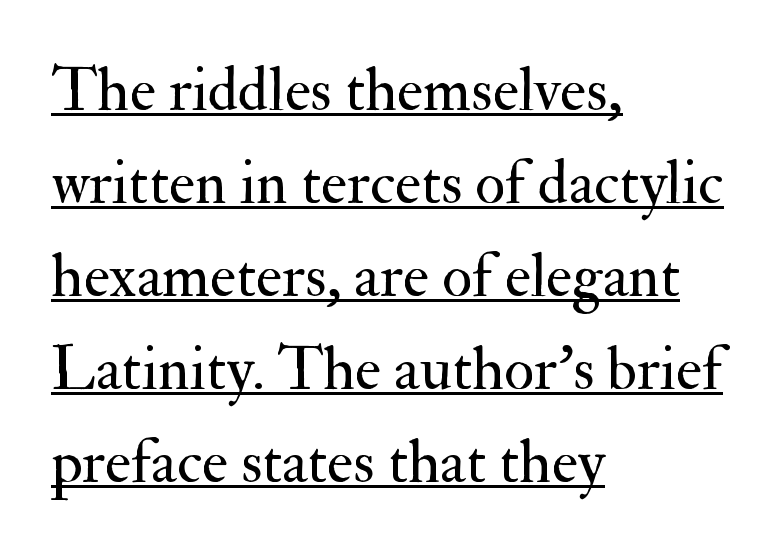
Q: Is the text bold? A: No.
Q: Is the text italic (slanted)? A: No, it is upright.
Q: Is the typeface a serif or a sans-serif typeface? A: Serif.
Q: Is the text underlined? A: Yes.
Q: How is the paragraph aligned? A: Left-aligned.
Q: Is the spacing between letters normal or unusually wide? A: Normal.
Q: Is the spacing between lines tight, normal or loose? A: Normal.
Q: Width (condensed, normal, or wide)? A: Normal.
Q: Stroke contrast? A: Medium.
Q: x-height? A: Small.
Q: Monospaced? A: No.
